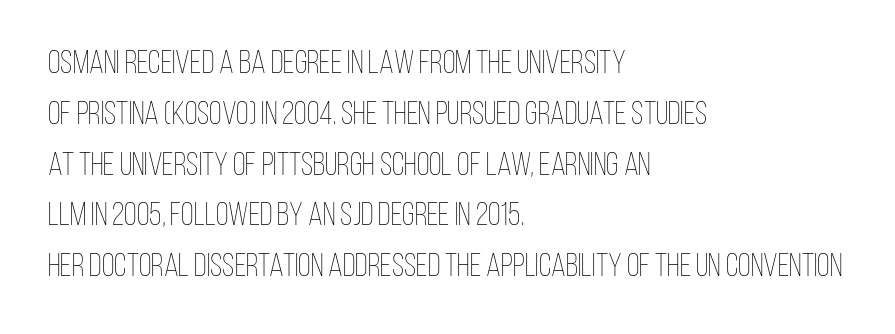
Descender tails drop into unmarked territory. Reading down the block, your eye returns to a fixed left position each line. The tracking reads as untouched default to a designer's eye. Italic: no, the glyphs are upright roman. The passage shown is typed in a proportional face where columns would drift. How would I describe the line gaps? Plain and ordinary.
